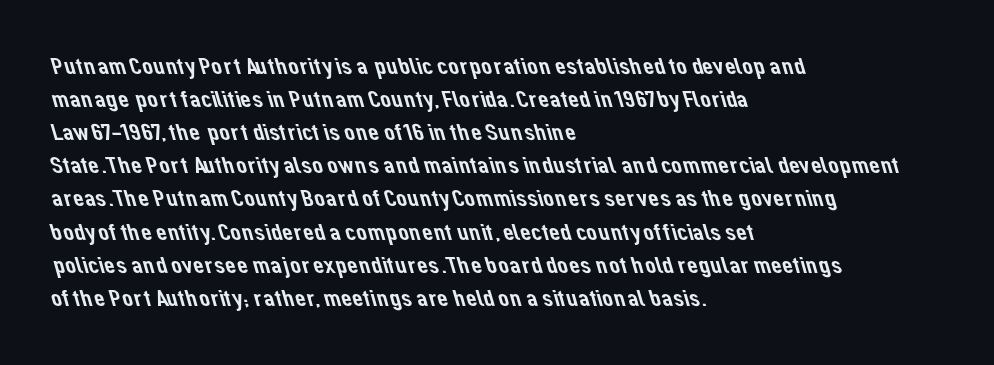
The image shows 24 px text type; set left-aligned, normal line spacing (1.38x), normal letter spacing, not underlined.
